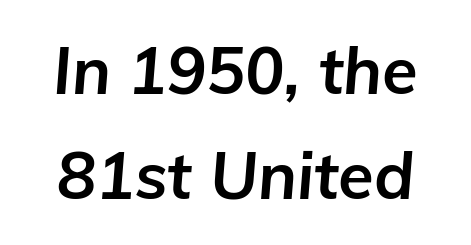
Every letter is thick-stroked: bold, no question. Every character sits at an angle, as italics do. Short note: letters normally spaced. The passage shown stacks its lines at a standard gap.
